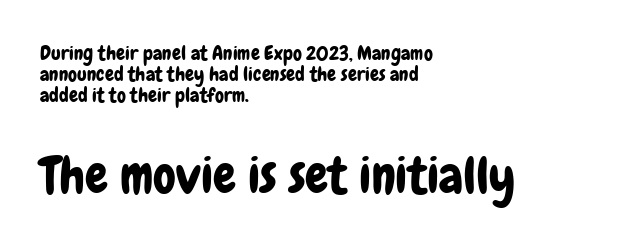
{"serif": "no", "italic": "no", "width": "condensed", "stroke_contrast": "low", "x_height": "medium", "monospaced": "no", "underline": "no", "align": "left", "line_spacing": "tight", "line_spacing_ratio": 1.04, "letter_spacing": "normal", "letter_spacing_em": 0.0, "larger_block": "second", "size_ratio": 2.55, "glyph_px": 51}
